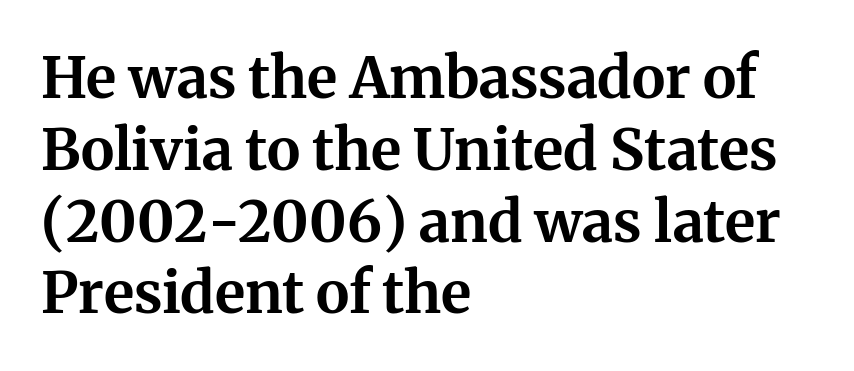
Left-aligned paragraph, ragged on the right. Letter spacing: default. The passage shown is emphatically bold. Think of a printed novel: that variable character pitch is what you see here.
